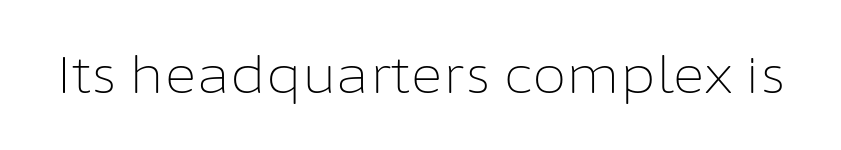
Stroke mass is kept to a normal reading level or below. Has an underline been added? It has not. This sample uses plain, unmodified letter spacing. Vertical strokes here are truly vertical.
